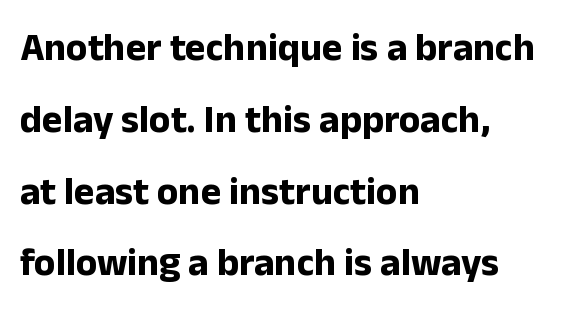
Q: Is the text bold? A: Yes.
Q: Is the text italic (slanted)? A: No, it is upright.
Q: Is the typeface a serif or a sans-serif typeface? A: Sans-serif.
Q: Is the text underlined? A: No.
Q: How is the paragraph aligned? A: Left-aligned.
Q: Is the spacing between letters normal or unusually wide? A: Normal.
Q: Width (condensed, normal, or wide)? A: Normal.
Q: Stroke contrast? A: Low.
Q: x-height? A: Medium.
Q: Monospaced? A: No.
